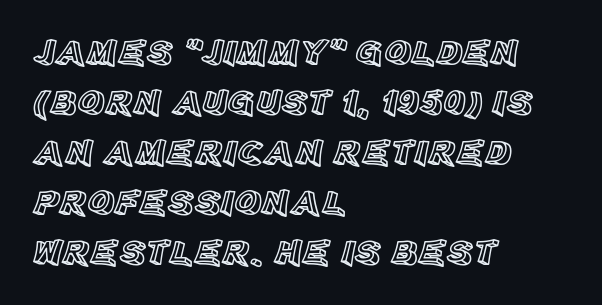
The image shows 37 px text type; set left-aligned, normal line spacing (1.35x), normal letter spacing, not underlined; a large x-height.
